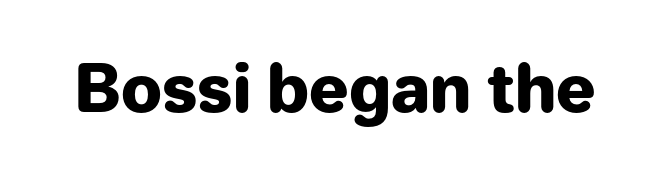
You could not count columns in this text — the font is proportionally spaced. The words here are not underlined. The face used here is a sans, in the tradition of grotesques and geometrics. A roman cut, with each character standing at attention. These words are printed bold, with thick strokes throughout. Each word holds together tightly as a unit, with standard inter-letter gaps.
